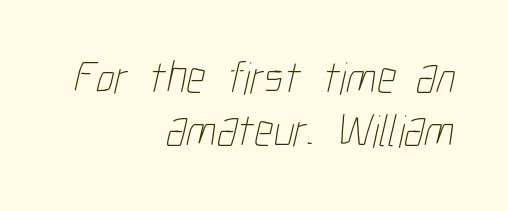
The weight tops out at a normal text grade. The tracking reads as untouched default to a designer's eye. Teacher's note: observe the even right margin — that is flush-right alignment. A typesetter would call this proportional, since set widths differ per character. The space beneath each line is pristine and unruled.
